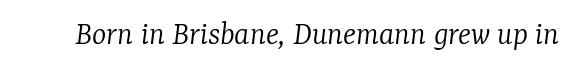
The image shows 34 px light serif type, italic (leaning right); set normal letter spacing, not underlined; low stroke contrast and a medium x-height.
